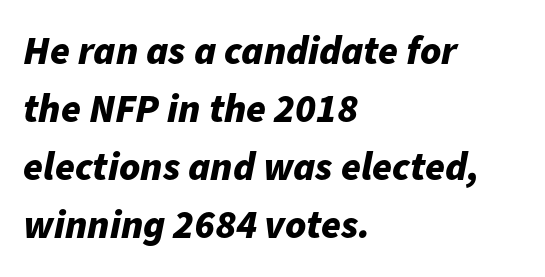
{"italic": "yes", "lean": "right", "slant_degrees": 11, "bold": "yes", "weight": "bold", "width": "normal", "stroke_contrast": "low", "x_height": "medium", "monospaced": "no", "underline": "no", "align": "left", "line_spacing": "normal", "line_spacing_ratio": 1.45, "letter_spacing": "normal", "letter_spacing_em": 0.0, "glyph_px": 40}
